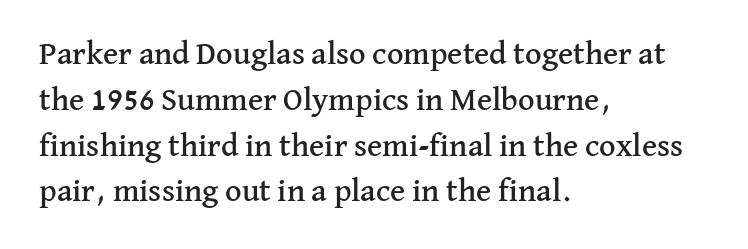
Designer's note — italics off, roman on. A typesetter would call this proportional, since set widths differ per character. Is the block centered? No — it sits flush against the left margin. Yep, those are serifs on the letters. The strip under each line holds only bare page.
